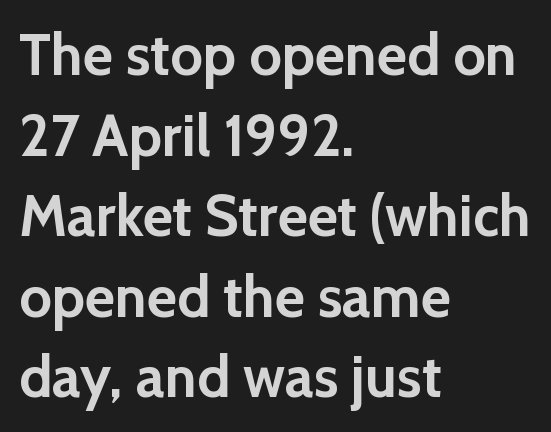
The image shows 58 px semibold sans-serif type, upright; set left-aligned, normal line spacing (1.39x), normal letter spacing, not underlined; a medium x-height.
